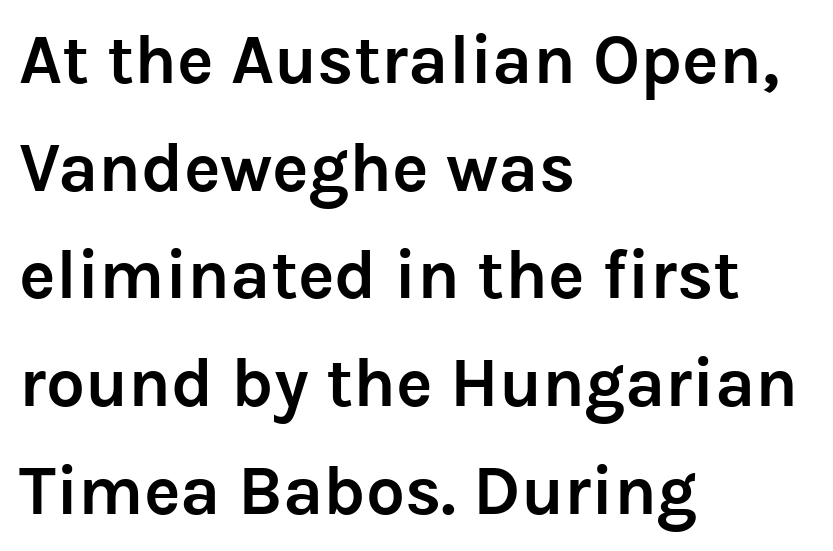
Q: Is the text bold? A: Yes.
Q: Is the text italic (slanted)? A: No, it is upright.
Q: Is the typeface a serif or a sans-serif typeface? A: Sans-serif.
Q: Is the text underlined? A: No.
Q: How is the paragraph aligned? A: Left-aligned.
Q: Is the spacing between letters normal or unusually wide? A: Normal.
Q: Is the spacing between lines tight, normal or loose? A: Normal.
Q: Width (condensed, normal, or wide)? A: Normal.
Q: Stroke contrast? A: Low.
Q: x-height? A: Medium.
Q: Monospaced? A: No.
